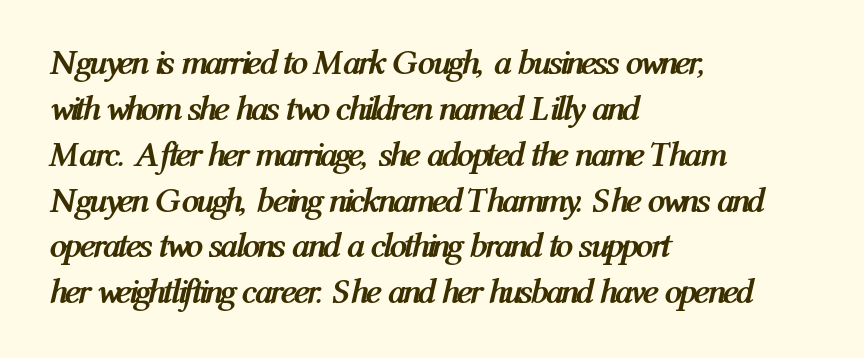
The passage shown is not underscored anywhere. The passage shown is typed in a proportional face where columns would drift. The lettering tilts uniformly, giving the passage an italic look. The compositor pushed each line to the left boundary. Interline gaps are of average width in this sample.
